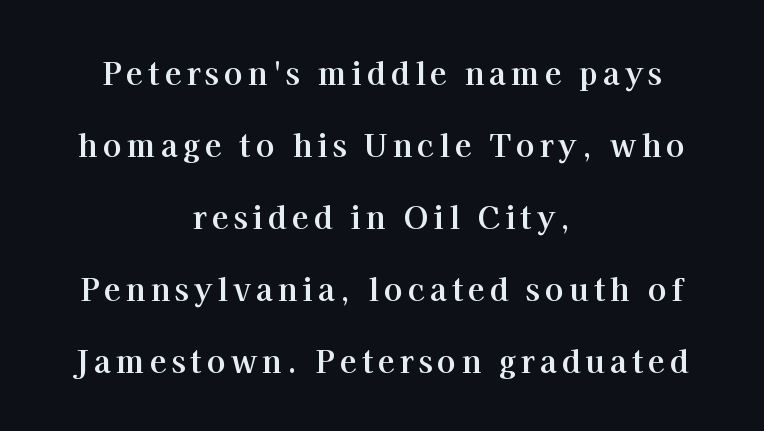
{"serif": "yes", "italic": "no", "bold": "yes", "weight": "bold", "width": "normal", "stroke_contrast": "high", "x_height": "medium", "monospaced": "no", "underline": "no", "align": "center", "line_spacing": "loose", "line_spacing_ratio": 2.32, "glyph_px": 31}
